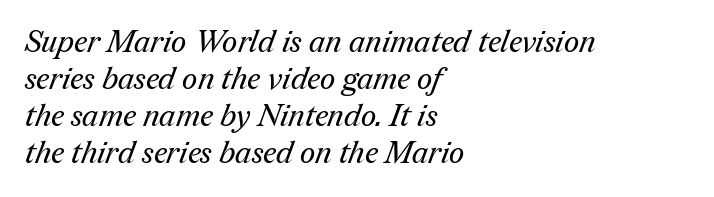
The image shows 30 px regular-weight serif type; set left-aligned, line spacing 1.23x, normal letter spacing, not underlined; medium stroke contrast and a medium x-height.
